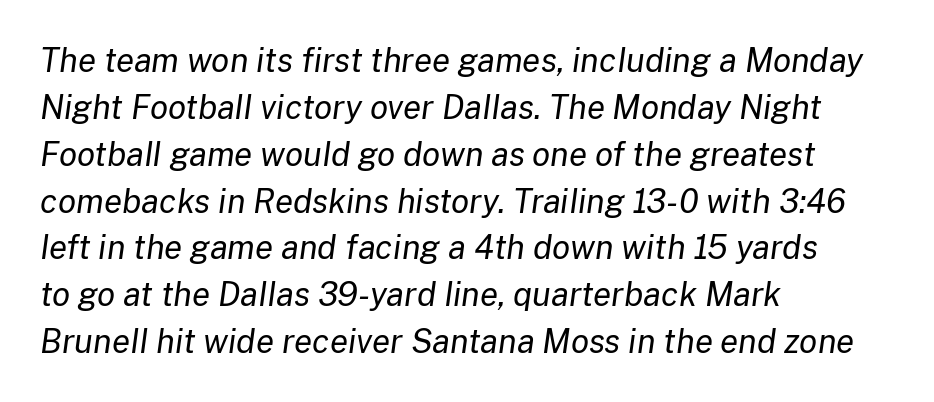
{"italic": "yes", "lean": "right", "slant_degrees": 8, "bold": "no", "weight": "regular", "width": "normal", "stroke_contrast": "low", "x_height": "medium", "monospaced": "no", "underline": "no", "align": "left", "line_spacing": "normal", "line_spacing_ratio": 1.42, "letter_spacing": "normal", "letter_spacing_em": 0.0, "glyph_px": 33}
